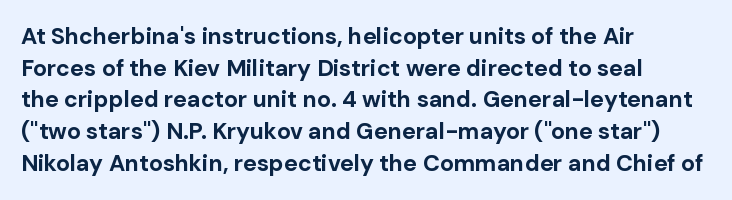
Q: Is the text bold? A: Yes.
Q: Is the text italic (slanted)? A: No, it is upright.
Q: Is the text underlined? A: No.
Q: How is the paragraph aligned? A: Left-aligned.
Q: Is the spacing between letters normal or unusually wide? A: Normal.
Q: Is the spacing between lines tight, normal or loose? A: Normal.
